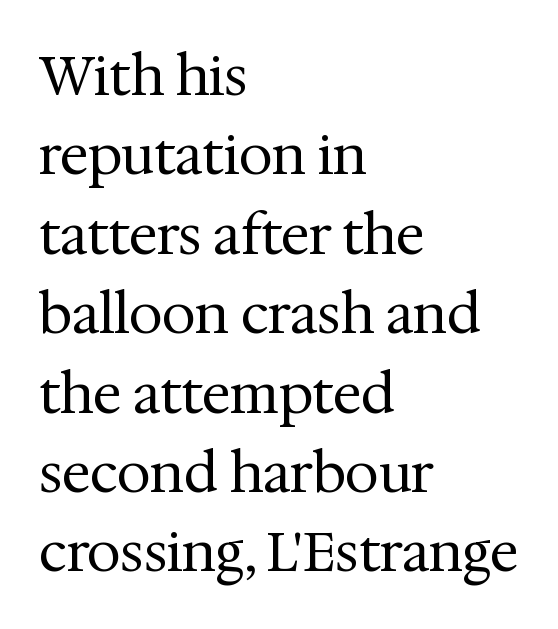
Q: Is the text bold? A: No.
Q: Is the text italic (slanted)? A: No, it is upright.
Q: Is the typeface a serif or a sans-serif typeface? A: Serif.
Q: Is the text underlined? A: No.
Q: How is the paragraph aligned? A: Left-aligned.
Q: Is the spacing between letters normal or unusually wide? A: Normal.
Q: Is the spacing between lines tight, normal or loose? A: Normal.
Q: Width (condensed, normal, or wide)? A: Normal.
Q: Stroke contrast? A: Medium.
Q: x-height? A: Medium.
Q: Monospaced? A: No.
